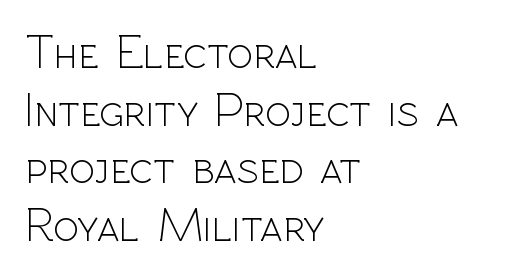
Q: Is the text bold? A: No.
Q: Is the text italic (slanted)? A: No, it is upright.
Q: Is the typeface a serif or a sans-serif typeface? A: Sans-serif.
Q: Is the text underlined? A: No.
Q: How is the paragraph aligned? A: Left-aligned.
Q: Is the spacing between letters normal or unusually wide? A: Normal.
Q: Width (condensed, normal, or wide)? A: Normal.
Q: x-height? A: Medium.
Q: Monospaced? A: No.
